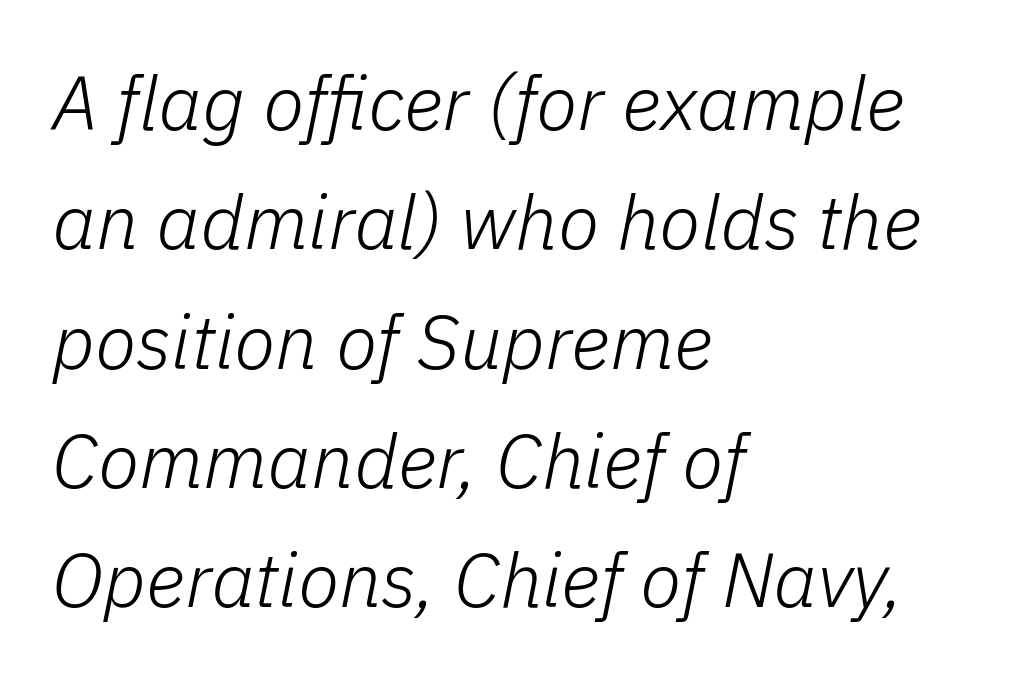
The image shows 76 px light type, italic (leaning right); set left-aligned, normal line spacing (1.57x), normal letter spacing, not underlined; low stroke contrast and a medium x-height.
